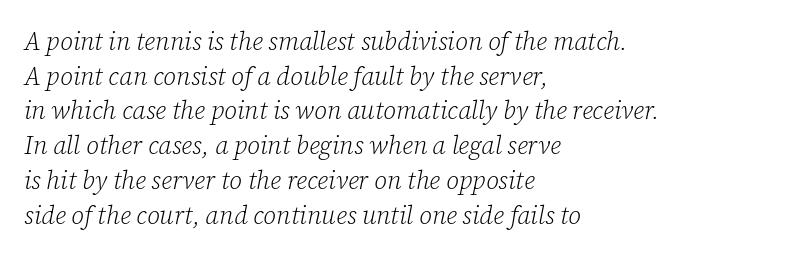
The image shows 25 px text type, italic (leaning right); set left-aligned, normal line spacing (1.39x), normal letter spacing, not underlined.
